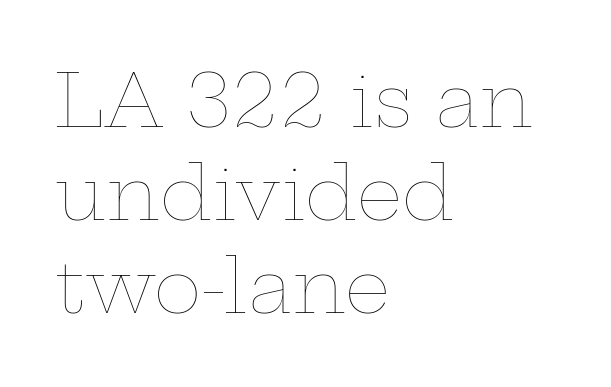
Students, note that the glyphs here touch the page at normal intervals. Line starts are locked; line ends wander. Anything drawn beneath the words? Only blank space. Each letter keeps its own natural width here, so spacing adapts to shape.
